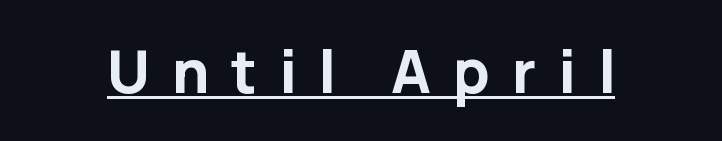
The image shows 59 px bold sans-serif type, upright; set unusually wide letter spacing (+0.37 em), underlined; low stroke contrast and a medium x-height.
